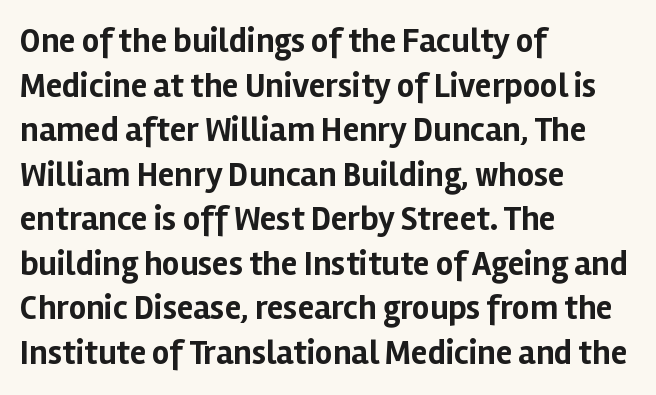
This rendering uses left alignment, leaving the right contour irregular. The line texture is even and compact thanks to regular tracking. You could not count columns in this text — the font is proportionally spaced. Caption: bold face, heavy strokes.
